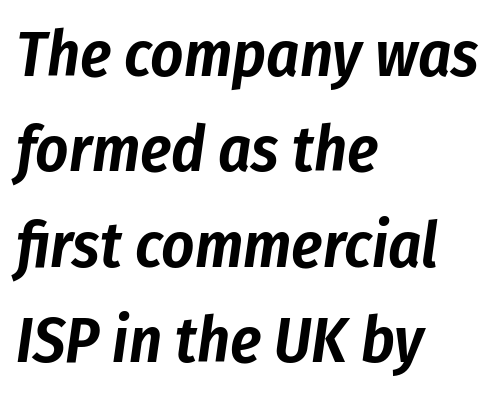
{"italic": "yes", "lean": "right", "slant_degrees": 8, "width": "condensed", "stroke_contrast": "low", "x_height": "medium", "monospaced": "no", "underline": "no", "align": "left", "line_spacing": "normal", "line_spacing_ratio": 1.49, "letter_spacing": "normal", "letter_spacing_em": 0.0, "glyph_px": 64}
